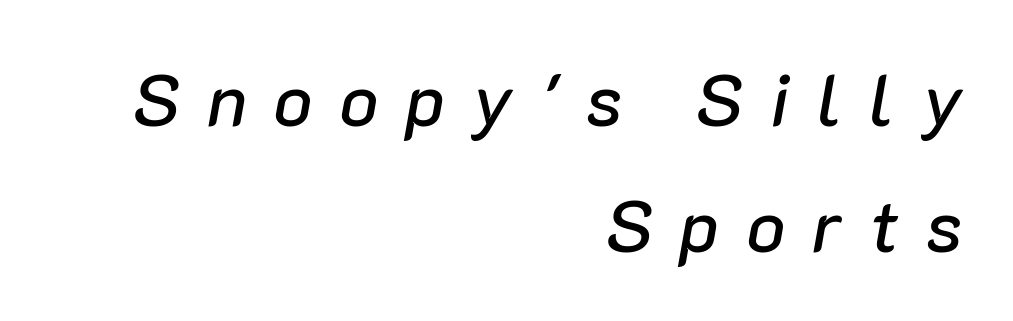
The image shows 72 px text type, italic (leaning right); set right-aligned, line spacing 1.75x, unusually wide letter spacing (+0.38 em), not underlined; low stroke contrast and a medium x-height.
